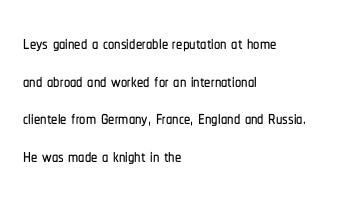
The image shows 25 px text type, upright; set left-aligned, normal line spacing (1.51x), normal letter spacing, not underlined.
